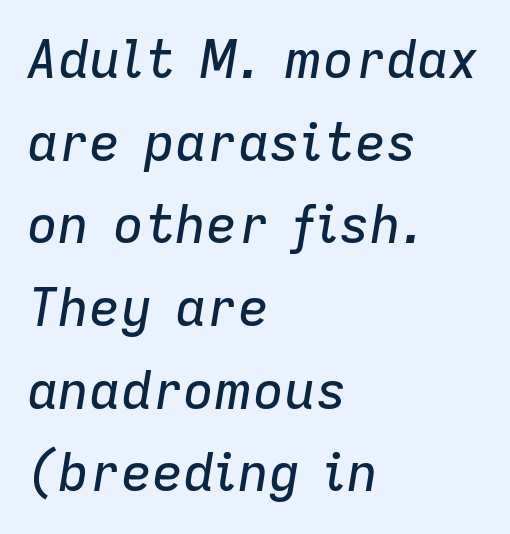
Look at the tracking — it's just the regular setting, nothing added. The block of text has a typical density, with ordinary space between rows. Each row of text sits above clean, open space. It's the slanting kind of type. Proportional: the letters do not fall into vertical columns. Horizontal alignment here is leftward, the default for most running prose.
